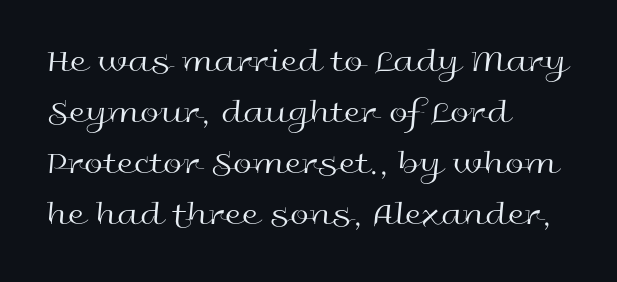
Clear beneath every line of the passage. Examine the stroke ends and you'll find no serifs. Students, observe: this is what conventionally led text looks like. Character widths vary here, with narrow letters taking less room than wide ones. Designer's note — italics off, roman on. Leftover space on each line is placed entirely after the last word.
